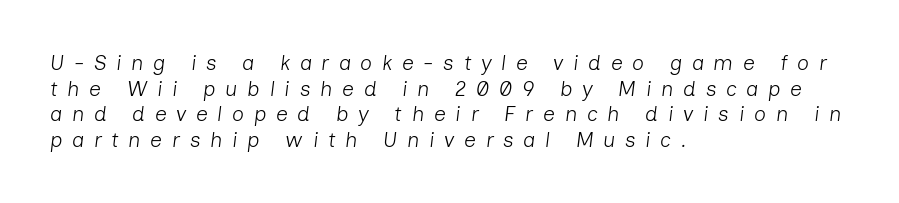
Q: Is the text bold? A: No.
Q: Is the text italic (slanted)? A: Yes, it leans right by about 7 degrees.
Q: Is the text underlined? A: No.
Q: How is the paragraph aligned? A: Left-aligned.
Q: Is the spacing between letters normal or unusually wide? A: Unusually wide.
